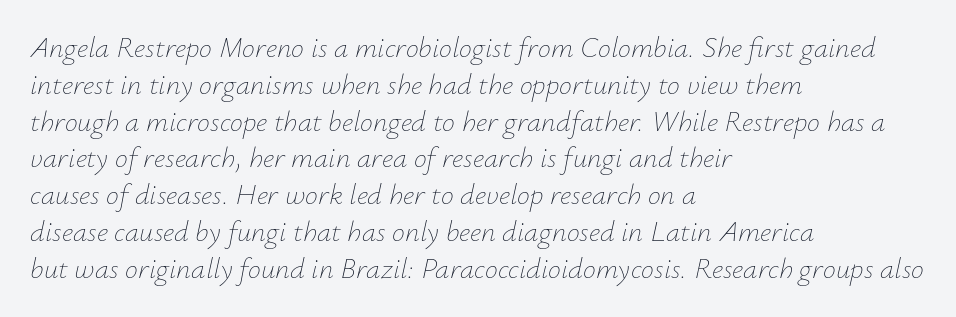
Heaviness? Minimal to ordinary, like unemphasized prose. Any mark beneath the type? The region is blank. The lettering tilts uniformly, giving the passage an italic look. Left-aligned paragraph, ragged on the right.
